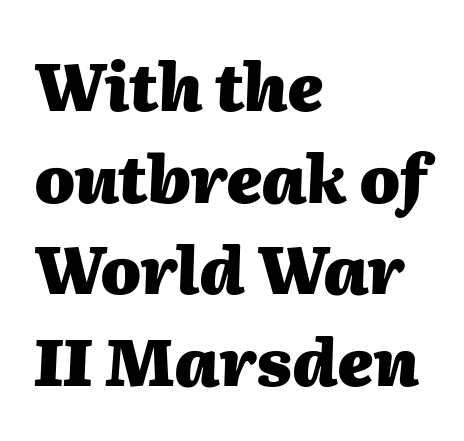
The image shows 65 px heavy type, italic (leaning right); set left-aligned, normal line spacing (1.41x), normal letter spacing, not underlined; medium stroke contrast and a medium x-height.
